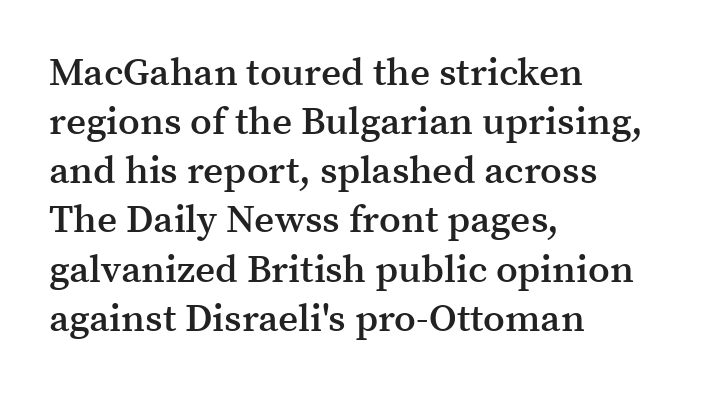
{"serif": "yes", "italic": "no", "bold": "semi", "weight": "semibold", "width": "normal", "stroke_contrast": "medium", "x_height": "medium", "monospaced": "no", "underline": "no", "align": "left", "line_spacing": "normal", "line_spacing_ratio": 1.26, "letter_spacing": "normal", "letter_spacing_em": 0.0, "glyph_px": 39}
